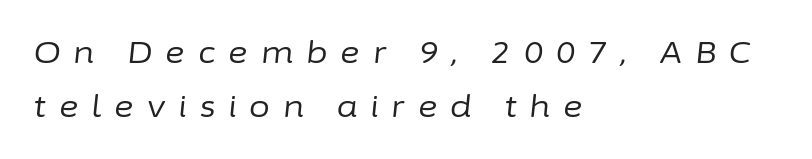
The image shows 30 px regular-weight type, italic (leaning right); set left-aligned, line spacing 1.79x, unusually wide letter spacing (+0.43 em), not underlined; low stroke contrast and a medium x-height.
